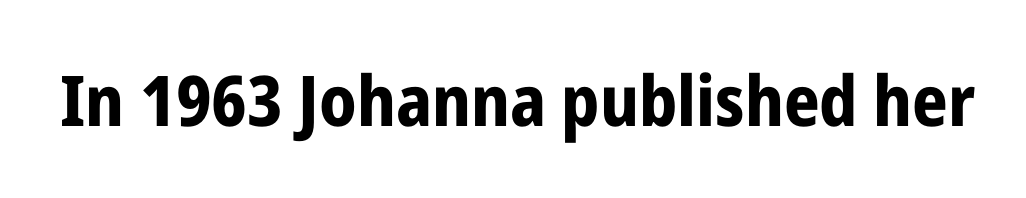
{"serif": "no", "italic": "no", "bold": "yes", "weight": "bold", "width": "condensed", "stroke_contrast": "low", "x_height": "medium", "monospaced": "no", "underline": "no", "letter_spacing": "normal", "letter_spacing_em": 0.0, "glyph_px": 70}
